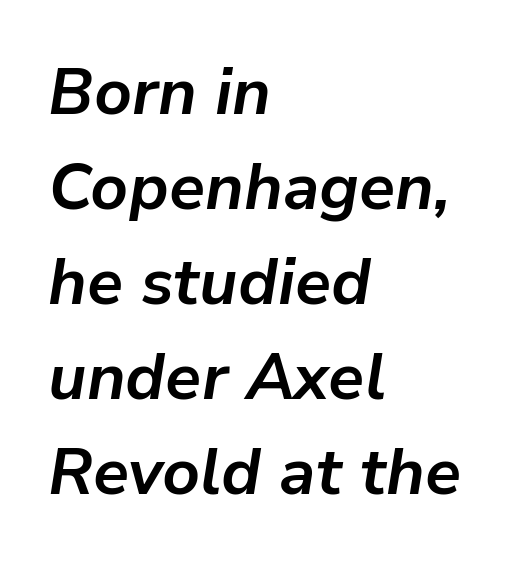
Nobody touched the tracking dial on this one. The typesetting leans heavy: a genuine bold. Every row of glyphs begins at an identical x-position on the left. Regular leading.
